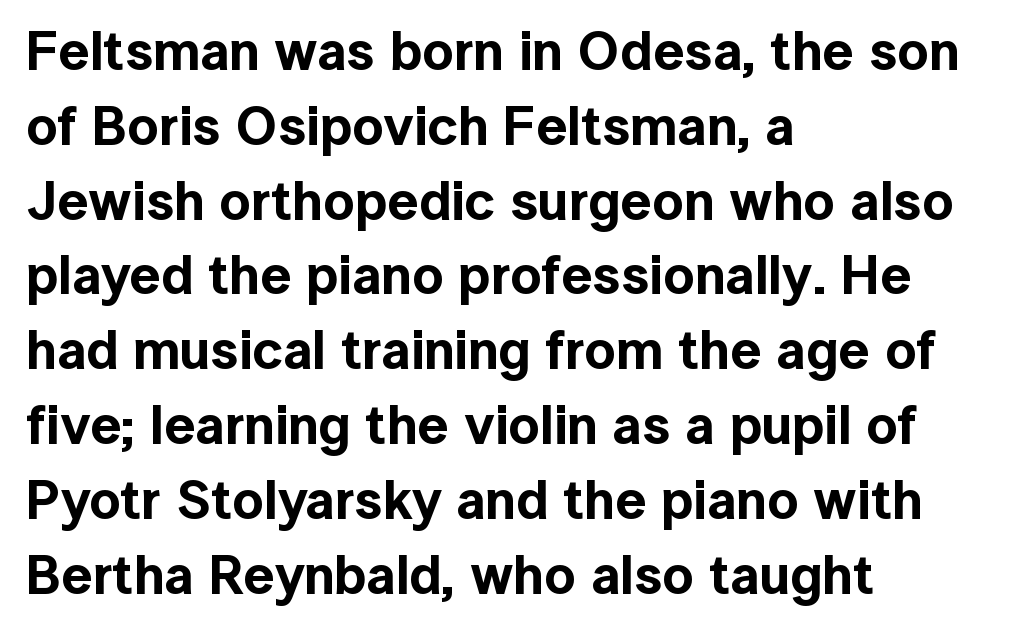
Q: Is the text italic (slanted)? A: No, it is upright.
Q: Is the typeface a serif or a sans-serif typeface? A: Sans-serif.
Q: Is the text underlined? A: No.
Q: How is the paragraph aligned? A: Left-aligned.
Q: Is the spacing between letters normal or unusually wide? A: Normal.
Q: Is the spacing between lines tight, normal or loose? A: Normal.
Q: Width (condensed, normal, or wide)? A: Normal.
Q: x-height? A: Medium.
Q: Monospaced? A: No.
